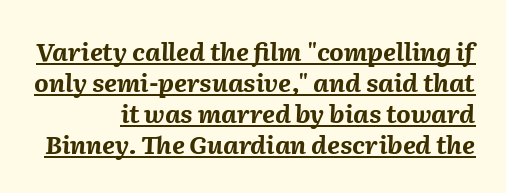
Q: Is the text bold? A: Yes.
Q: Is the text italic (slanted)? A: Yes, it leans right by about 2 degrees.
Q: Is the text underlined? A: Yes.
Q: How is the paragraph aligned? A: Right-aligned.
Q: Is the spacing between letters normal or unusually wide? A: Normal.
